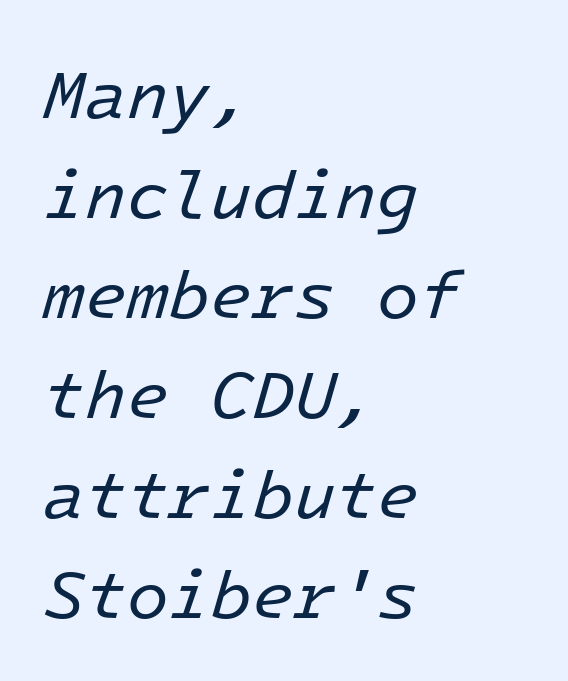
The image shows 68 px regular-weight type, italic (leaning right), monospaced; set left-aligned, normal line spacing (1.47x), normal letter spacing, not underlined; low stroke contrast and a medium x-height.
